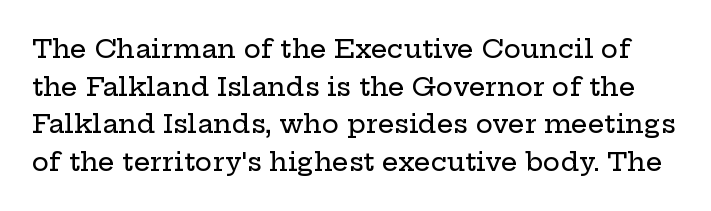
The image shows 26 px text type, upright; set normal line spacing (1.45x), normal letter spacing, not underlined.
